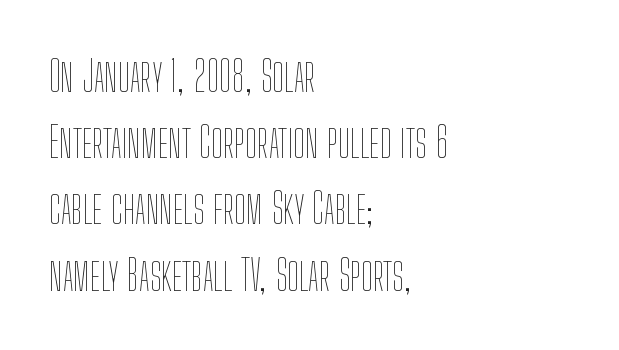
Q: Is the text bold? A: No.
Q: Is the text italic (slanted)? A: No, it is upright.
Q: Is the text underlined? A: No.
Q: How is the paragraph aligned? A: Left-aligned.
Q: Is the spacing between letters normal or unusually wide? A: Normal.
Q: Is the spacing between lines tight, normal or loose? A: Normal.
Q: Width (condensed, normal, or wide)? A: Condensed.
Q: Stroke contrast? A: Low.
Q: x-height? A: Medium.
Q: Monospaced? A: No.
